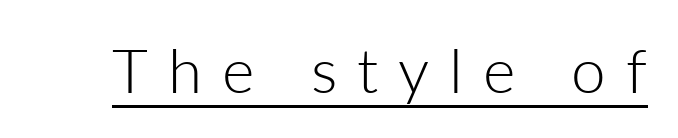
Q: Is the text bold? A: No.
Q: Is the text italic (slanted)? A: No, it is upright.
Q: Is the typeface a serif or a sans-serif typeface? A: Sans-serif.
Q: Is the text underlined? A: Yes.
Q: Is the spacing between letters normal or unusually wide? A: Unusually wide.
Q: Width (condensed, normal, or wide)? A: Normal.
Q: Stroke contrast? A: Low.
Q: x-height? A: Medium.
Q: Monospaced? A: No.
